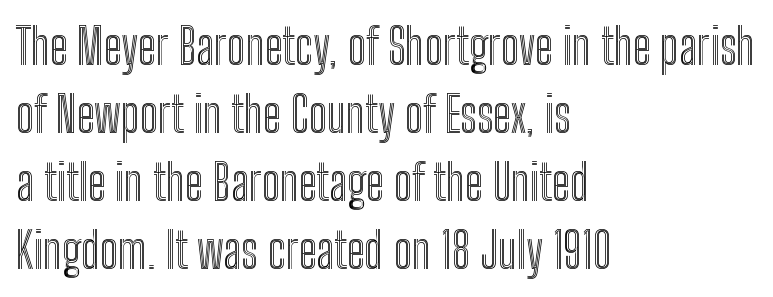
The image shows 49 px condensed type, upright; set left-aligned, normal line spacing (1.39x), normal letter spacing, not underlined; a medium x-height.
